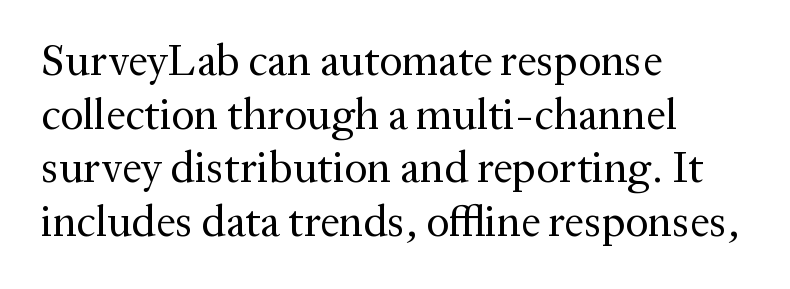
Q: Is the text bold? A: No.
Q: Is the text italic (slanted)? A: No, it is upright.
Q: Is the typeface a serif or a sans-serif typeface? A: Serif.
Q: Is the text underlined? A: No.
Q: How is the paragraph aligned? A: Left-aligned.
Q: Is the spacing between letters normal or unusually wide? A: Normal.
Q: Width (condensed, normal, or wide)? A: Normal.
Q: Stroke contrast? A: Medium.
Q: x-height? A: Medium.
Q: Monospaced? A: No.
